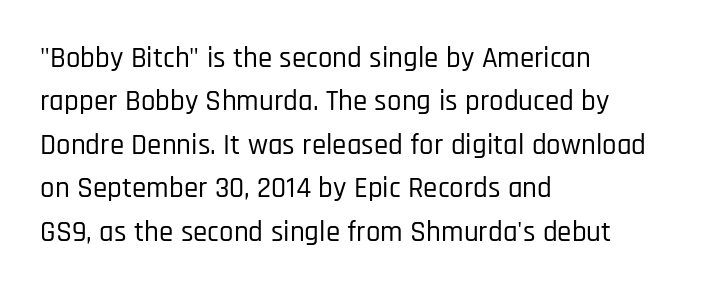
Q: Is the text italic (slanted)? A: No, it is upright.
Q: Is the typeface a serif or a sans-serif typeface? A: Sans-serif.
Q: Is the text underlined? A: No.
Q: How is the paragraph aligned? A: Left-aligned.
Q: Is the spacing between letters normal or unusually wide? A: Normal.
Q: Is the spacing between lines tight, normal or loose? A: Normal.
Q: Width (condensed, normal, or wide)? A: Condensed.
Q: Stroke contrast? A: Low.
Q: x-height? A: Large.
Q: Monospaced? A: No.
